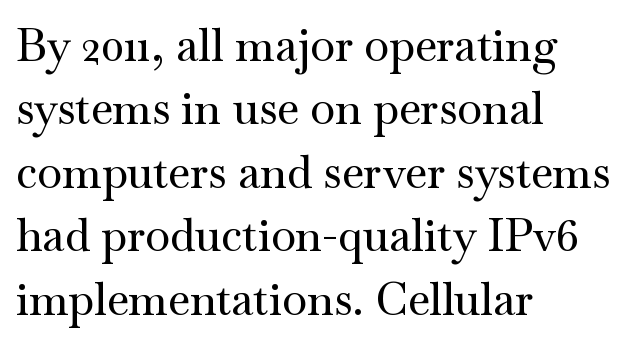
{"serif": "yes", "italic": "no", "width": "wide", "stroke_contrast": "medium", "x_height": "small", "monospaced": "no", "underline": "no", "align": "left", "line_spacing": "normal", "line_spacing_ratio": 1.41, "letter_spacing": "normal", "letter_spacing_em": 0.0, "glyph_px": 45}
